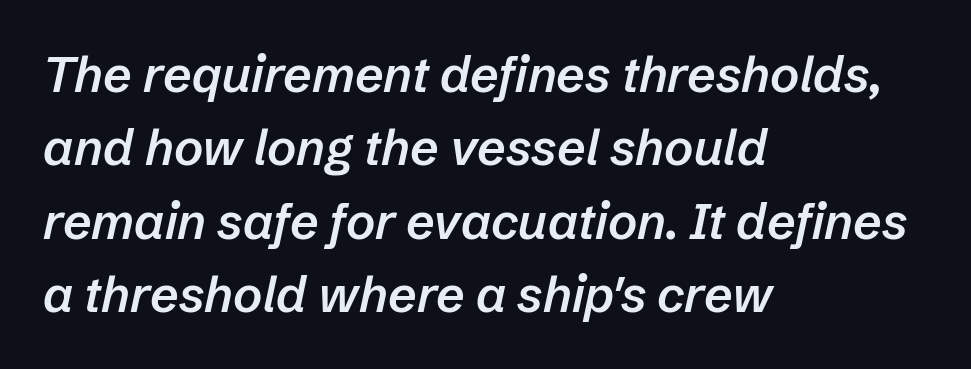
These lines are set flush left with a ragged right edge. Proportional: the letters do not fall into vertical columns. Line spacing here is normal. Nothing unusual about the tracking: characters are spaced as the font intends. These lines carry some extra weight — a demibold, not a full bold. The space directly below the letters is spotless.
